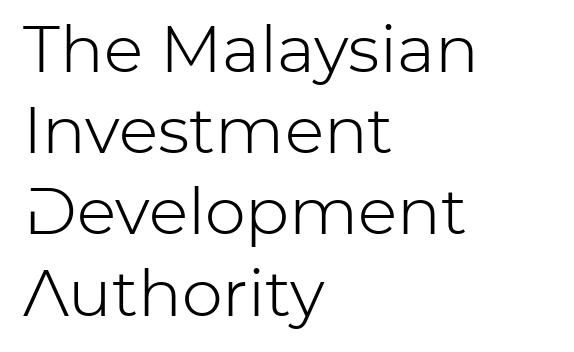
{"serif": "no", "italic": "no", "bold": "no", "weight": "light", "width": "normal", "stroke_contrast": "low", "x_height": "medium", "monospaced": "no", "underline": "no", "align": "left", "line_spacing": "normal", "line_spacing_ratio": 1.25, "letter_spacing": "normal", "letter_spacing_em": 0.0, "glyph_px": 65}
